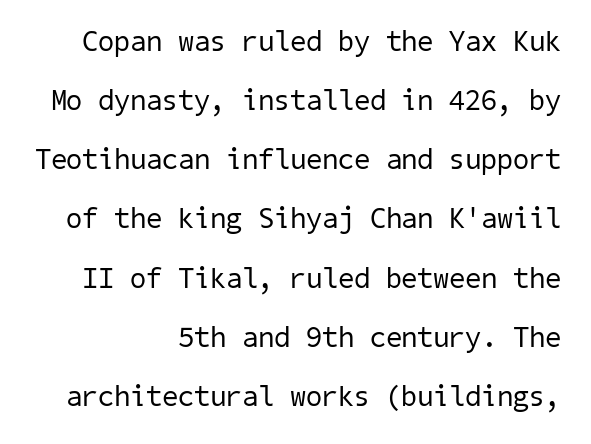
The image shows 29 px regular-weight sans-serif type; set right-aligned, loose line spacing (2.04x), normal letter spacing, not underlined; low stroke contrast and a medium x-height.
